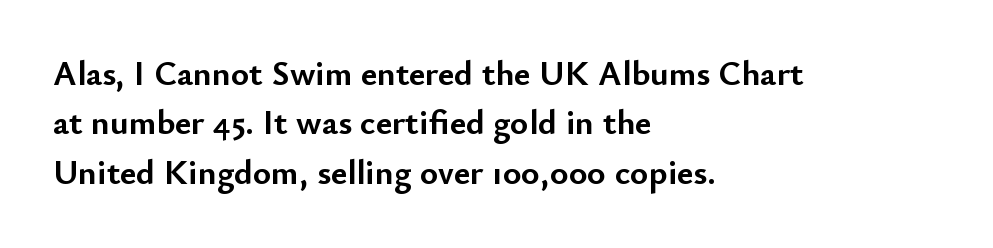
Q: Is the text bold? A: Yes.
Q: Is the text italic (slanted)? A: No, it is upright.
Q: Is the typeface a serif or a sans-serif typeface? A: Sans-serif.
Q: Is the text underlined? A: No.
Q: How is the paragraph aligned? A: Left-aligned.
Q: Is the spacing between letters normal or unusually wide? A: Normal.
Q: Is the spacing between lines tight, normal or loose? A: Normal.
Q: Width (condensed, normal, or wide)? A: Normal.
Q: Stroke contrast? A: Low.
Q: x-height? A: Small.
Q: Monospaced? A: No.
